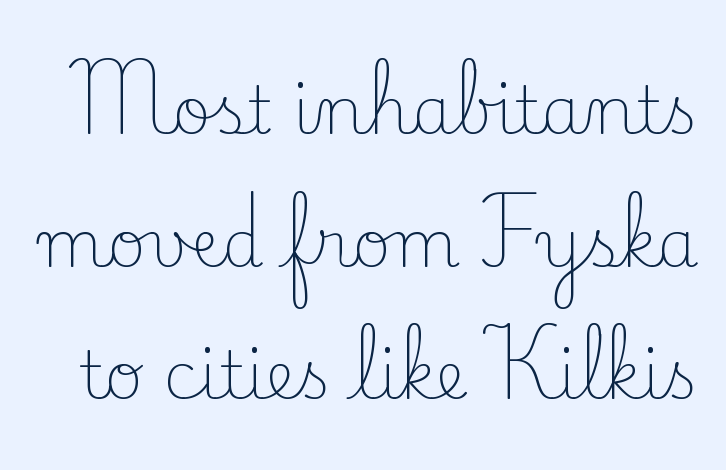
Q: Is the text bold? A: No.
Q: Is the text italic (slanted)? A: No, it is upright.
Q: Is the typeface a serif or a sans-serif typeface? A: Serif.
Q: Is the text underlined? A: No.
Q: Is the spacing between letters normal or unusually wide? A: Normal.
Q: Is the spacing between lines tight, normal or loose? A: Loose.
Q: Width (condensed, normal, or wide)? A: Normal.
Q: Stroke contrast? A: Low.
Q: x-height? A: Small.
Q: Monospaced? A: No.
